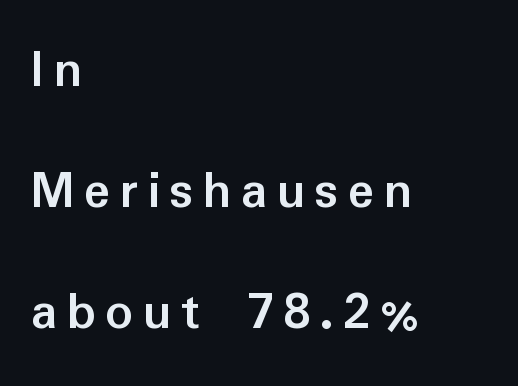
Typeset ragged right — the left edge is the straight one. The lettering stays uniformly vertical, giving the passage a roman look. Anything drawn beneath the words? Only blank space. Quick note: interline space is abundant. On the weight axis this lands at bold, roughly 700.
